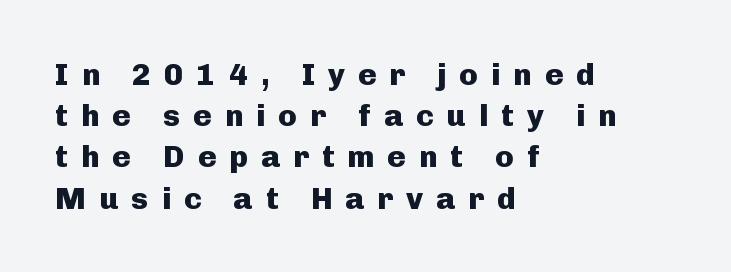
{"serif": "no", "italic": "no", "bold": "yes", "weight": "heavy", "width": "normal", "stroke_contrast": "low", "x_height": "medium", "monospaced": "no", "underline": "no", "align": "left", "line_spacing": "normal", "line_spacing_ratio": 1.33, "letter_spacing": "wide", "letter_spacing_em": 0.42, "glyph_px": 31}
